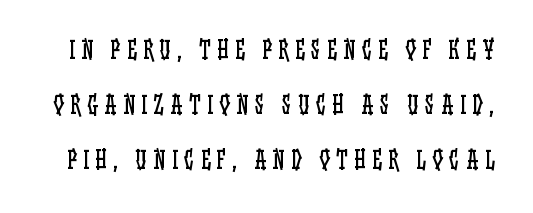
Q: Is the text bold? A: No.
Q: Is the text italic (slanted)? A: No, it is upright.
Q: Is the text underlined? A: No.
Q: Is the spacing between letters normal or unusually wide? A: Unusually wide.
Q: Is the spacing between lines tight, normal or loose? A: Loose.
